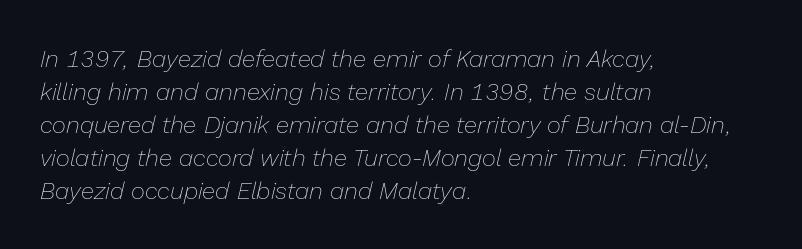
The image shows 24 px text type, italic (leaning right); set left-aligned, normal line spacing (1.38x), normal letter spacing, not underlined.
